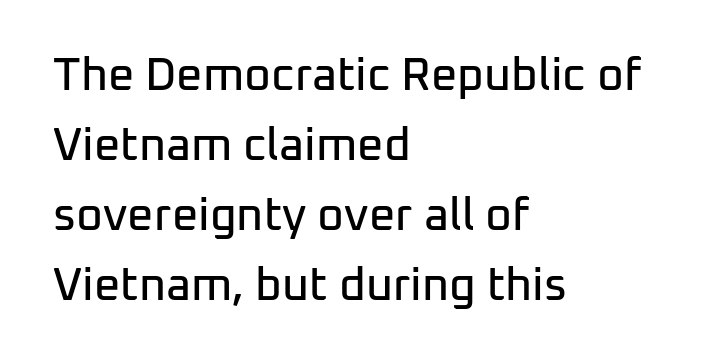
Students, observe: this is what conventionally led text looks like. Proportional: the letters do not fall into vertical columns. Plain, unruled lines of type. A classic flush-left, rag-right setting is used for this passage. The face used here is a sans, in the tradition of grotesques and geometrics.
